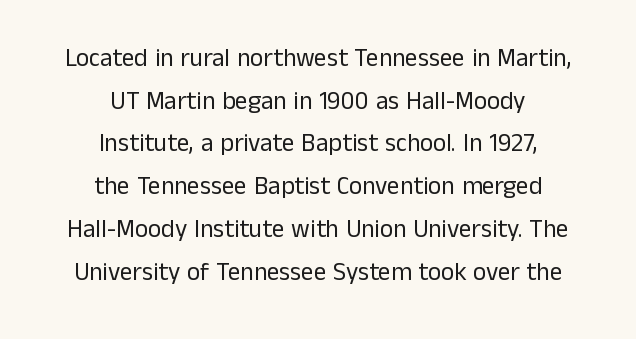
Typeset on center — no edge is straight. The lettering holds an erect, upright posture throughout. The passage shown is not underscored anywhere. Counters stay open thanks to moderate or lighter strokes. The tracking reads as untouched default to a designer's eye.
